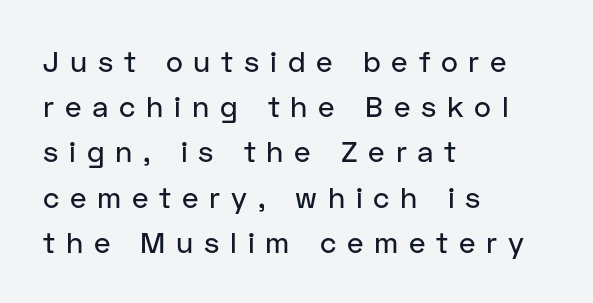
Think of a printed novel: that variable character pitch is what you see here. Letters rest on an invisible, unmarked baseline. The tracking reads as deliberately expanded to a designer's eye. Alignment: flush left. Letterform terminals end flat and unadorned throughout the passage. This sample keeps an unexceptional amount of space between lines.
